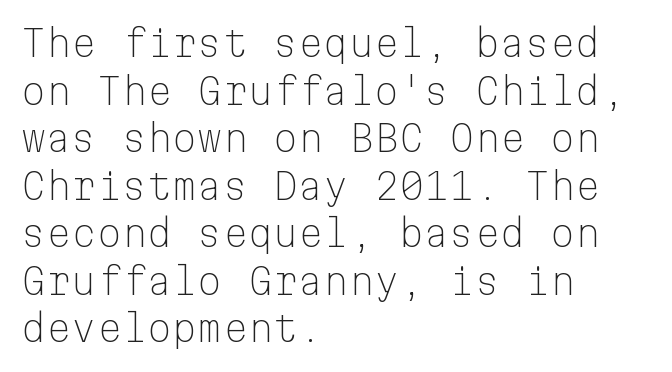
Stem width sits at or under what a default text font uses. One-word summary of the alignment: left. The rendering uses a moderate line-height, typical for paragraphs. Do the letters lean? They stand straight. The rendering uses typewriter-style spacing with identical character cells. This sample uses a sans-serif face.
